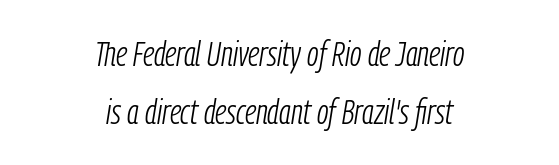
Q: Is the text bold? A: No.
Q: Is the text italic (slanted)? A: Yes, it leans right by about 9 degrees.
Q: Is the text underlined? A: No.
Q: How is the paragraph aligned? A: Centered.
Q: Is the spacing between letters normal or unusually wide? A: Normal.
Q: Is the spacing between lines tight, normal or loose? A: Normal.
Q: Width (condensed, normal, or wide)? A: Condensed.
Q: Stroke contrast? A: Low.
Q: x-height? A: Medium.
Q: Monospaced? A: No.
